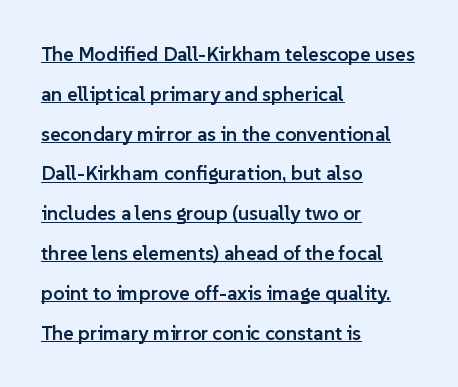
Designer's note — italics off, roman on. The typesetter has applied underlining to the passage shown. Strokes here are thickened, but only to semibold level. The passage shown has conventional tracking throughout. Students, observe: this is what heavily led, spacious text looks like. If you drew a ruler down the left edge, every line would touch it.
